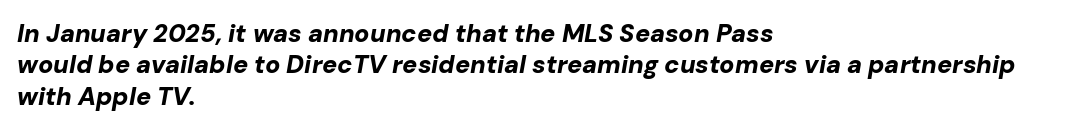
The image shows 25 px bold type, italic (leaning right); set left-aligned, normal line spacing (1.26x), normal letter spacing, not underlined.
